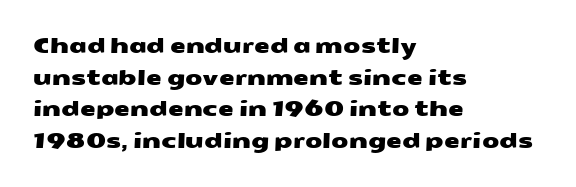
The image shows 20 px text type; set left-aligned, normal line spacing (1.58x), normal letter spacing, not underlined.
